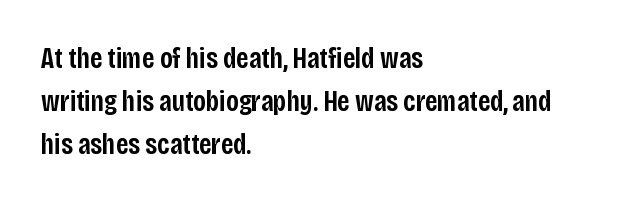
The image shows 29 px semibold, condensed sans-serif type, upright; set left-aligned, normal line spacing (1.48x), normal letter spacing, not underlined; low stroke contrast and a large x-height.
